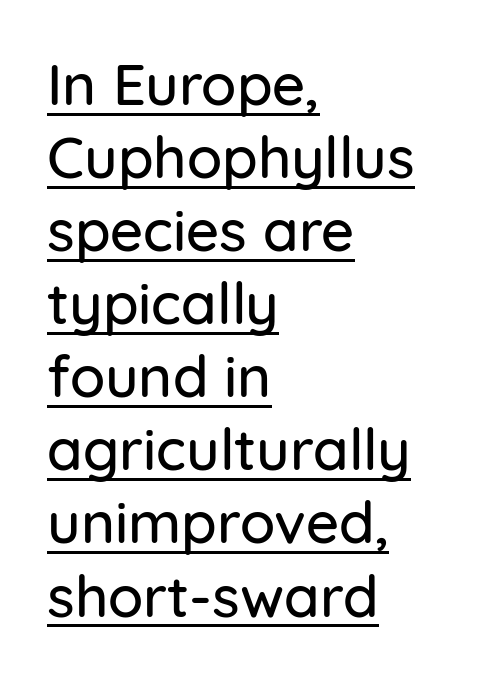
The face used here is proportionally spaced, like ordinary book or web type. Notice how descenders clear the ascenders below comfortably — that's standard leading. Spacing between characters is what you'd get straight out of the box. The setting favours the left margin, as ordinary paragraphs usually do.
